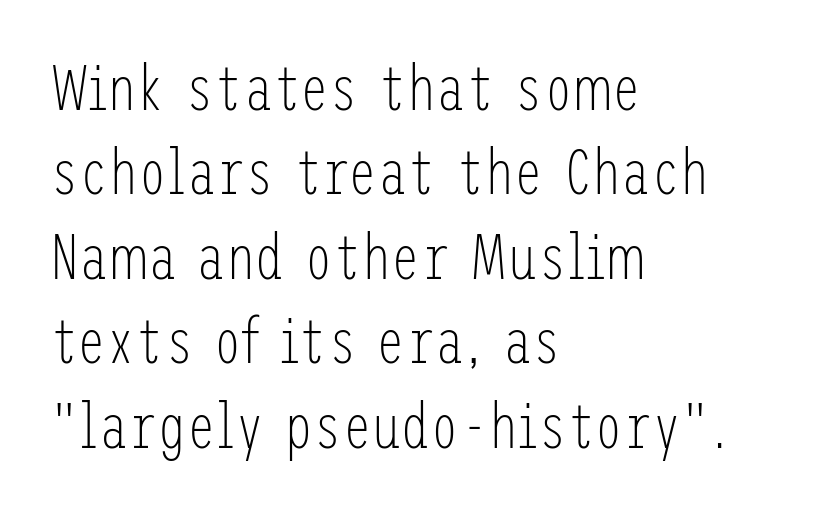
Q: Is the text bold? A: No.
Q: Is the text italic (slanted)? A: No, it is upright.
Q: Is the typeface a serif or a sans-serif typeface? A: Sans-serif.
Q: Is the text underlined? A: No.
Q: How is the paragraph aligned? A: Left-aligned.
Q: Is the spacing between letters normal or unusually wide? A: Normal.
Q: Is the spacing between lines tight, normal or loose? A: Normal.
Q: Width (condensed, normal, or wide)? A: Condensed.
Q: Stroke contrast? A: Low.
Q: x-height? A: Medium.
